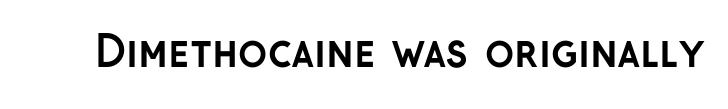
{"serif": "no", "italic": "no", "bold": "yes", "weight": "semibold", "width": "normal", "stroke_contrast": "low", "x_height": "medium", "monospaced": "no", "underline": "no", "letter_spacing": "normal", "letter_spacing_em": 0.0, "glyph_px": 43}
